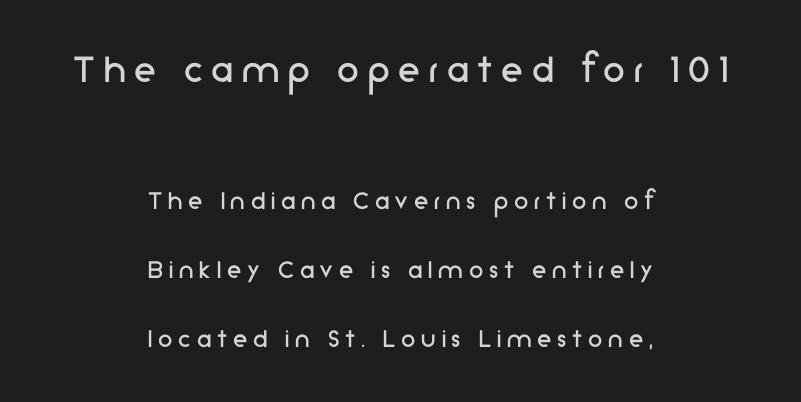
These lines were composed using upright roman letters. Each word looks stretched out because of the extra space between its letters. Examine the stroke ends and you'll find no serifs. Interline gaps are noticeably wide in this sample.
